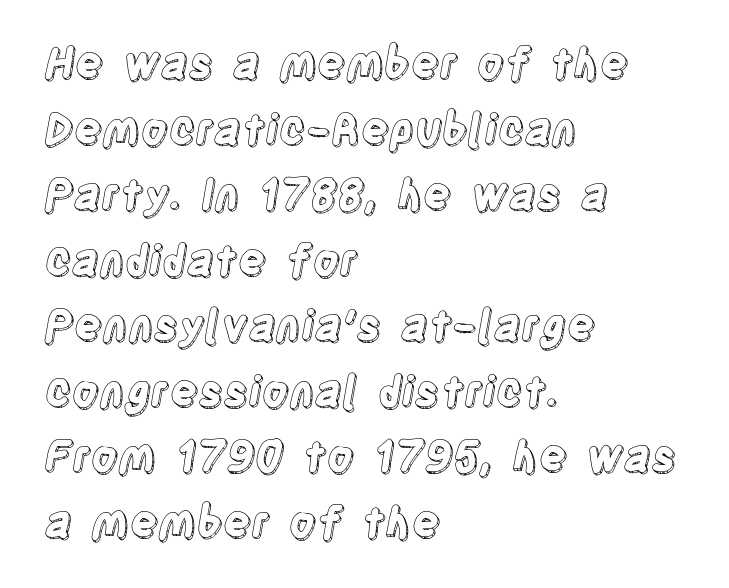
The image shows 42 px condensed type; set left-aligned, normal line spacing (1.56x), normal letter spacing, not underlined; a large x-height.
